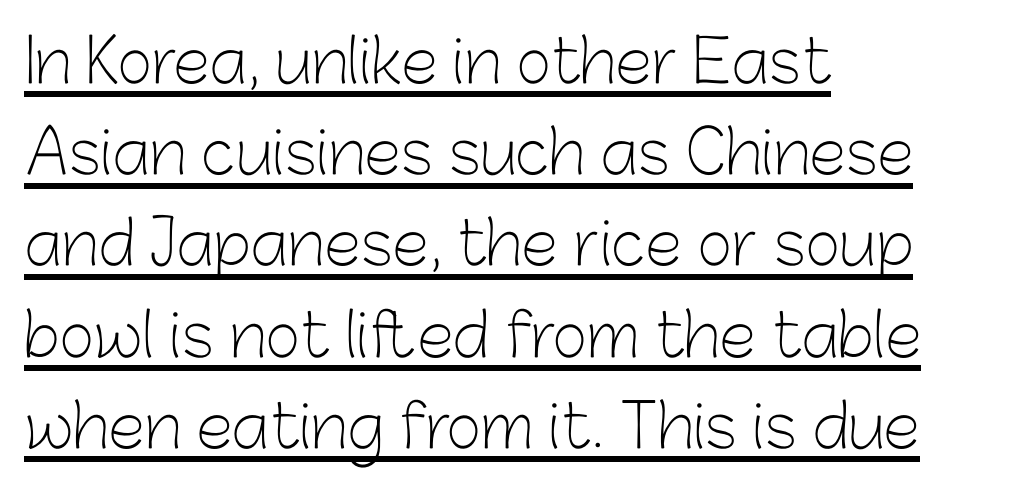
Nope, not italic — everything's standing straight. Tracking value appears to be zero — textbook default spacing. Successive baselines arrive at the customary interval. Regarding serifs, this sample does without them. Character widths vary here, with narrow letters taking less room than wide ones. Heaviness? Minimal to ordinary, like unemphasized prose.
